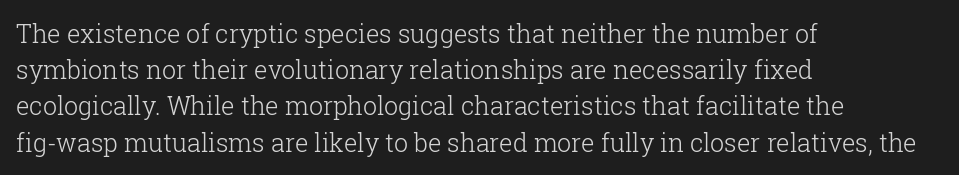
The cut favours lightness, reaching ordinary text weight at its darkest. Left-aligned paragraph, ragged on the right. There is no visible air inserted between adjacent glyphs. Has an underline been added? It has not. Upright lettering throughout. Leading matches the norm, producing a regular column.
